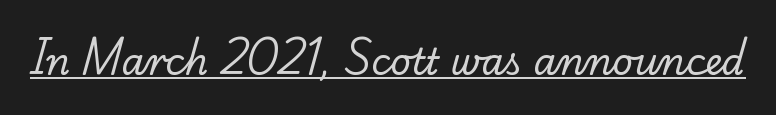
{"bold": "no", "weight": "regular", "width": "normal", "stroke_contrast": "low", "x_height": "small", "monospaced": "no", "underline": "yes", "letter_spacing": "normal", "letter_spacing_em": 0.0, "glyph_px": 36}
